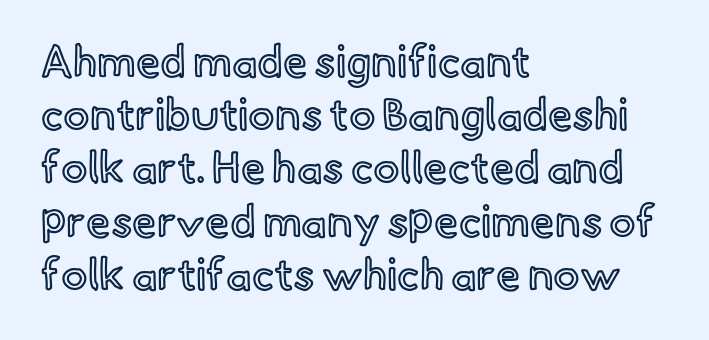
The image shows 44 px text type, upright; set left-aligned, line spacing 1.21x, normal letter spacing, not underlined; a small x-height.
